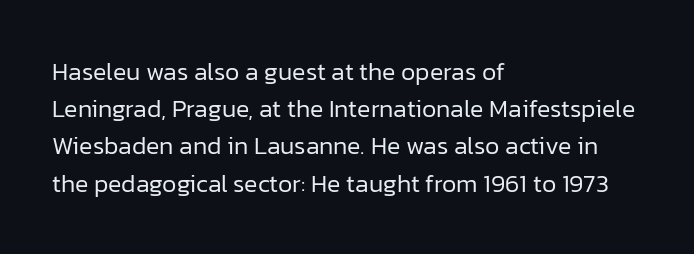
{"italic": "no", "bold": "no", "underline": "no", "align": "left", "line_spacing": "normal", "line_spacing_ratio": 1.49, "letter_spacing": "normal", "letter_spacing_em": 0.0, "glyph_px": 25}
